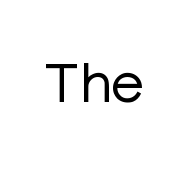
The image shows 53 px regular-weight sans-serif type, upright; set normal letter spacing, not underlined; low stroke contrast and a medium x-height.
